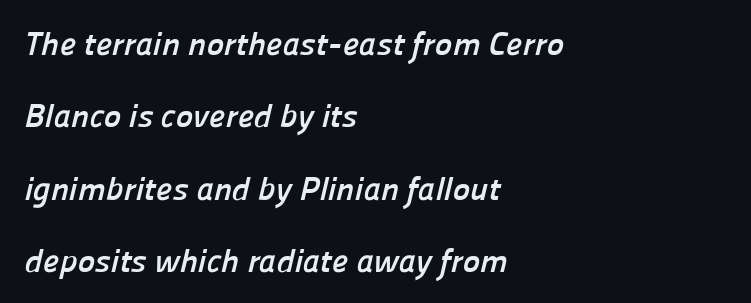
Q: Is the text bold? A: Yes.
Q: Is the typeface a serif or a sans-serif typeface? A: Sans-serif.
Q: Is the text underlined? A: No.
Q: How is the paragraph aligned? A: Left-aligned.
Q: Is the spacing between letters normal or unusually wide? A: Normal.
Q: Is the spacing between lines tight, normal or loose? A: Loose.
Q: Width (condensed, normal, or wide)? A: Normal.
Q: Stroke contrast? A: Low.
Q: x-height? A: Medium.
Q: Monospaced? A: No.
